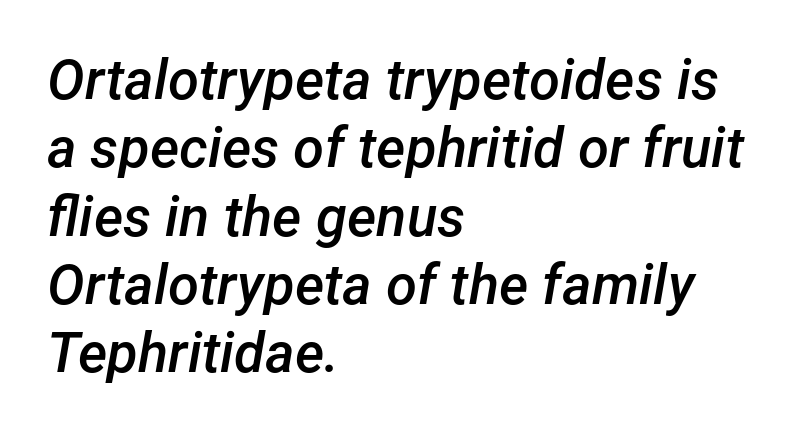
Q: Is the text bold? A: Semi-bold.
Q: Is the text italic (slanted)? A: Yes, it leans right by about 12 degrees.
Q: Is the text underlined? A: No.
Q: How is the paragraph aligned? A: Left-aligned.
Q: Is the spacing between letters normal or unusually wide? A: Normal.
Q: Width (condensed, normal, or wide)? A: Normal.
Q: Stroke contrast? A: Low.
Q: x-height? A: Medium.
Q: Monospaced? A: No.
